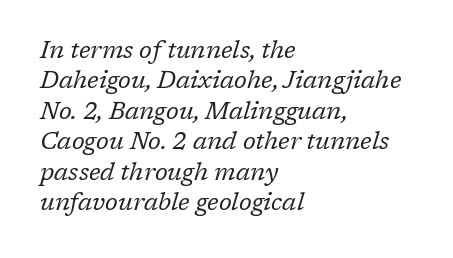
{"italic": "yes", "lean": "right", "slant_degrees": 17, "bold": "no", "underline": "no", "align": "left", "line_spacing": "normal", "line_spacing_ratio": 1.27, "letter_spacing": "normal", "letter_spacing_em": 0.0, "glyph_px": 24}
